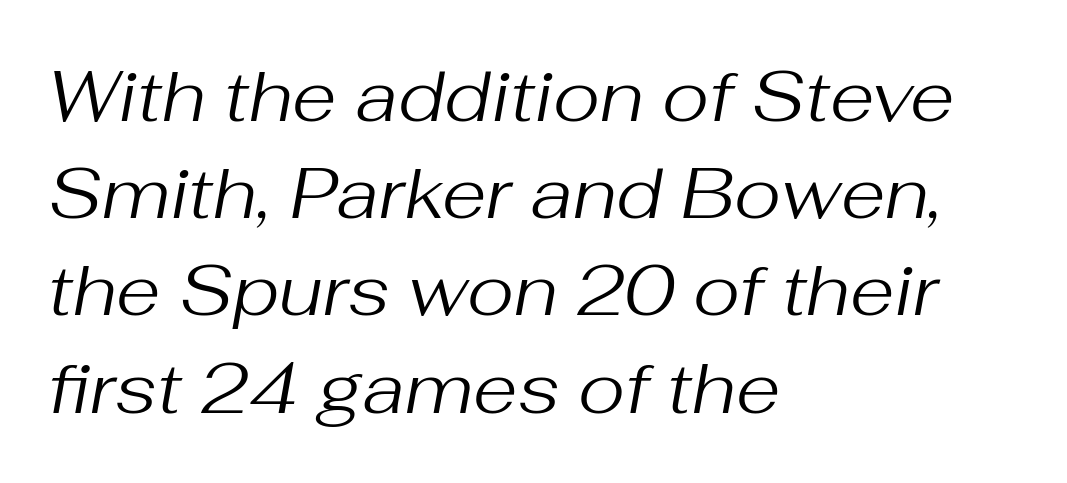
The image shows 72 px regular-weight type, italic (leaning right); set left-aligned, normal line spacing (1.35x), normal letter spacing, not underlined; medium stroke contrast and a medium x-height.
